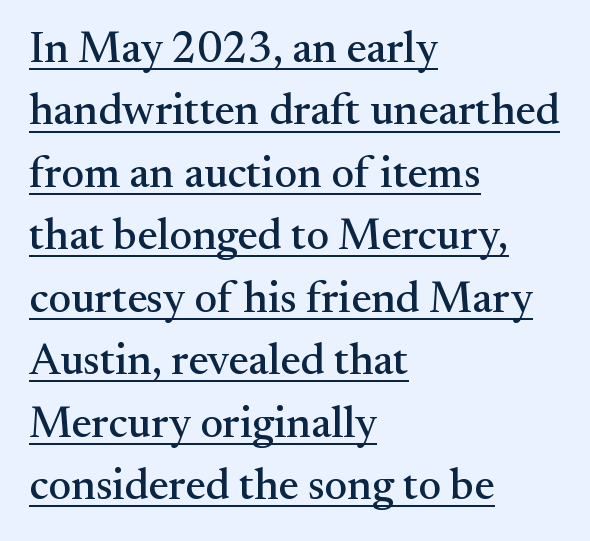
{"serif": "yes", "italic": "no", "width": "normal", "stroke_contrast": "medium", "x_height": "small", "monospaced": "no", "underline": "yes", "align": "left", "line_spacing": "normal", "line_spacing_ratio": 1.42, "letter_spacing": "normal", "letter_spacing_em": 0.0, "glyph_px": 44}
